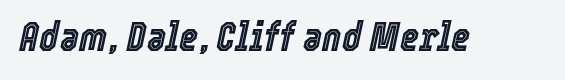
{"italic": "yes", "lean": "right", "slant_degrees": 12, "width": "condensed", "x_height": "medium", "monospaced": "no", "underline": "no", "letter_spacing": "normal", "letter_spacing_em": 0.0, "glyph_px": 41}
